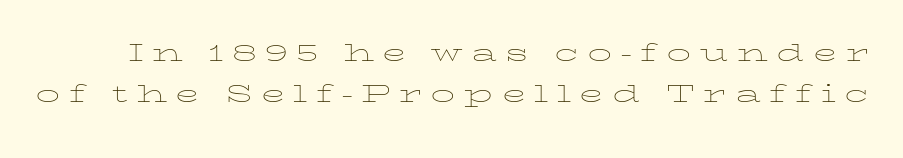
{"italic": "no", "bold": "no", "weight": "thin", "width": "wide", "stroke_contrast": "low", "x_height": "medium", "monospaced": "no", "underline": "no", "line_spacing": "normal", "line_spacing_ratio": 1.29, "letter_spacing": "wide", "letter_spacing_em": 0.26, "glyph_px": 32}
